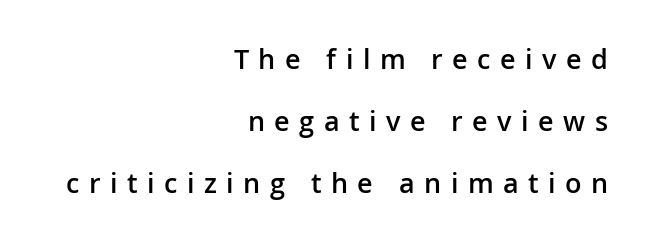
The image shows 27 px text type, upright; set right-aligned, loose line spacing (2.3x), unusually wide letter spacing (+0.35 em), not underlined.
